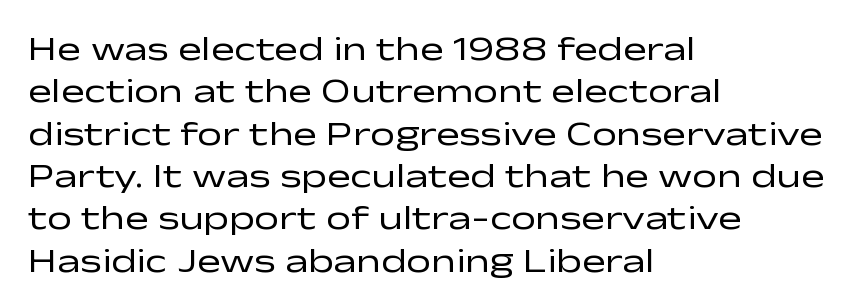
{"serif": "no", "italic": "no", "bold": "no", "weight": "regular", "width": "wide", "stroke_contrast": "low", "x_height": "medium", "monospaced": "no", "underline": "no", "align": "left", "line_spacing_ratio": 1.21, "letter_spacing": "normal", "letter_spacing_em": 0.0, "glyph_px": 35}
